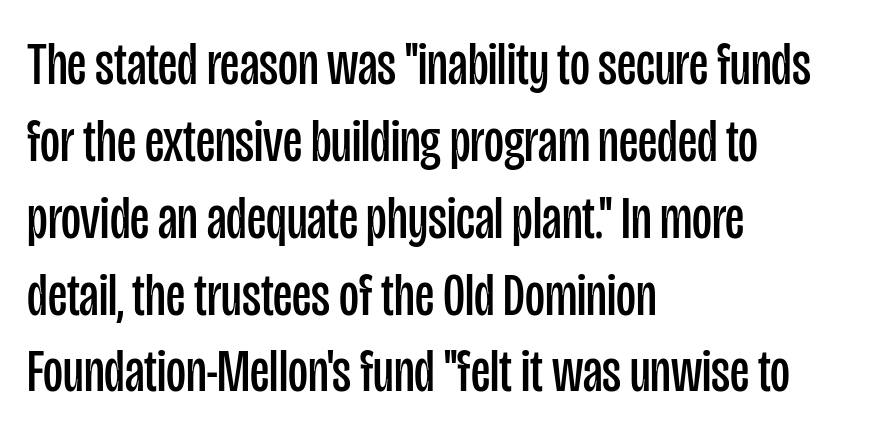
Q: Is the text bold? A: No.
Q: Is the text italic (slanted)? A: No, it is upright.
Q: Is the typeface a serif or a sans-serif typeface? A: Sans-serif.
Q: Is the text underlined? A: No.
Q: How is the paragraph aligned? A: Left-aligned.
Q: Is the spacing between letters normal or unusually wide? A: Normal.
Q: Is the spacing between lines tight, normal or loose? A: Normal.
Q: Width (condensed, normal, or wide)? A: Condensed.
Q: Stroke contrast? A: Low.
Q: x-height? A: Large.
Q: Monospaced? A: No.
